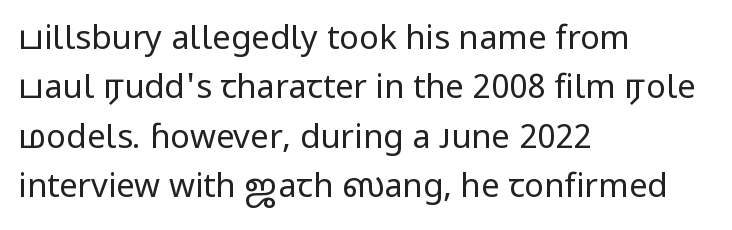
{"serif": "no", "italic": "no", "bold": "no", "weight": "regular", "width": "normal", "stroke_contrast": "low", "x_height": "medium", "monospaced": "no", "underline": "no", "align": "left", "line_spacing": "normal", "line_spacing_ratio": 1.5, "letter_spacing": "normal", "letter_spacing_em": 0.0, "glyph_px": 33}
